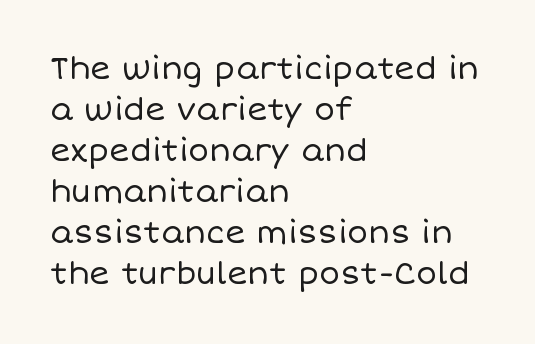
The image shows 31 px regular-weight type, upright; set left-aligned, normal line spacing (1.32x), normal letter spacing, not underlined; low stroke contrast and a large x-height.
